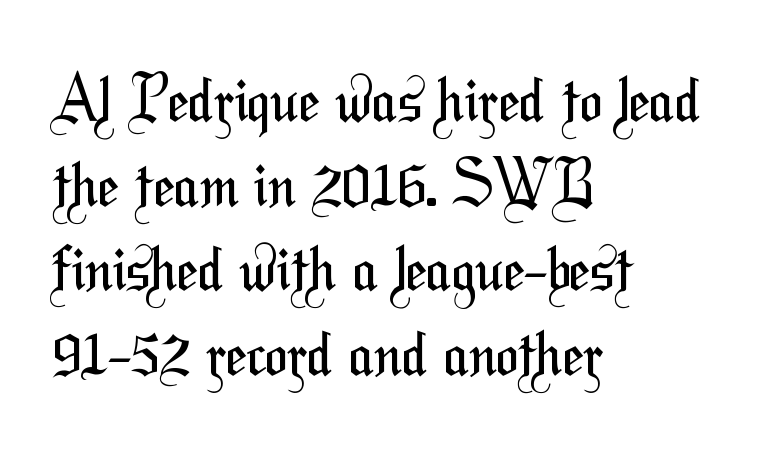
{"serif": "no", "bold": "no", "weight": "regular", "width": "condensed", "stroke_contrast": "medium", "x_height": "medium", "monospaced": "no", "underline": "no", "align": "left", "line_spacing": "normal", "line_spacing_ratio": 1.41, "letter_spacing": "normal", "letter_spacing_em": 0.0, "glyph_px": 60}
